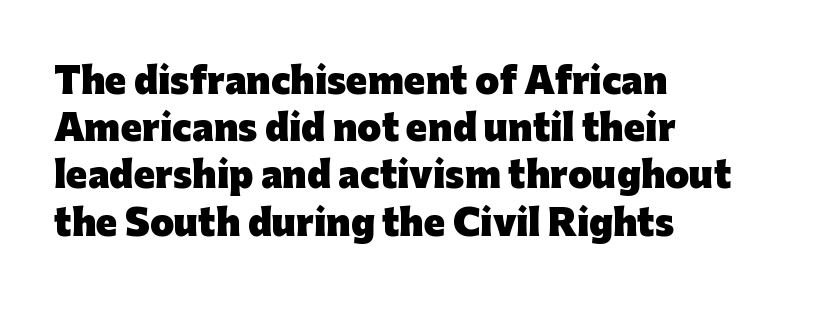
Lines of text with bare space underneath. Looks like regular typesetting: each glyph gets only the width it needs. If you drew a ruler down the left edge, every line would touch it. The line-height multiplier appears to be the usual default. I'd describe the lettering as bold — thick and assertive.
